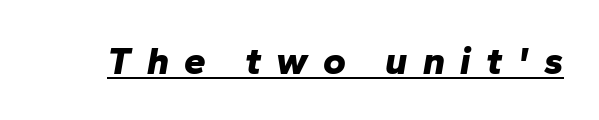
The image shows 39 px bold type, italic (leaning right); set unusually wide letter spacing (+0.39 em), underlined; low stroke contrast and a medium x-height.
